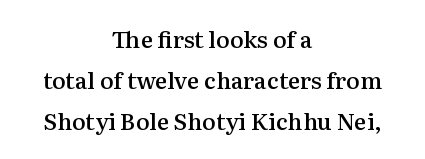
{"italic": "no", "bold": "semi", "underline": "no", "align": "center", "line_spacing_ratio": 1.79, "letter_spacing": "normal", "letter_spacing_em": 0.0, "glyph_px": 23}
